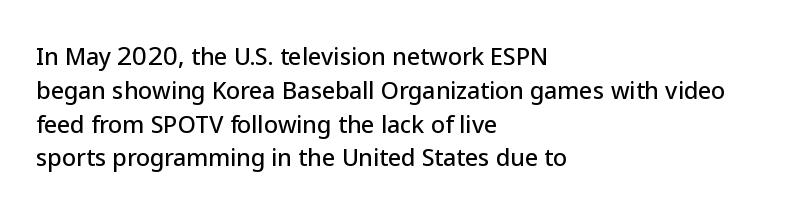
Left-aligned paragraph, ragged on the right. Compared with typical body copy, the letter spacing here is the same. A roman cut, with each character standing at attention. Baseline-to-baseline distance is the conventional proportion of letter height. The string is rendered with underlining switched off.
